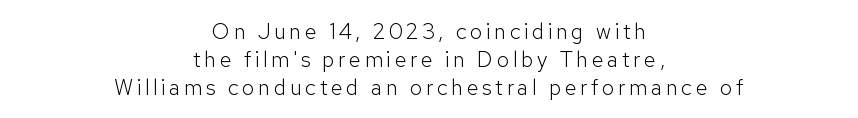
Q: Is the text bold? A: No.
Q: Is the text italic (slanted)? A: No, it is upright.
Q: Is the text underlined? A: No.
Q: How is the paragraph aligned? A: Centered.
Q: Is the spacing between lines tight, normal or loose? A: Normal.
